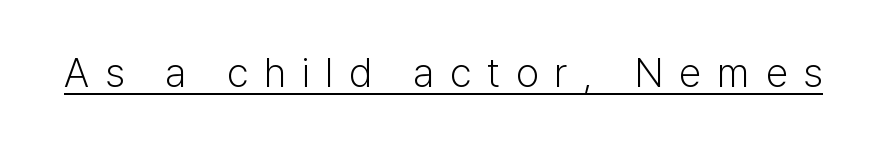
Substantial extra tracking has been applied to these lines. Every character sits straight up, as roman type does. Weight: regular or lighter. Look at the bottom of the vertical strokes: they stop flat, with no serifs. What decoration does the sample have? An underline.
